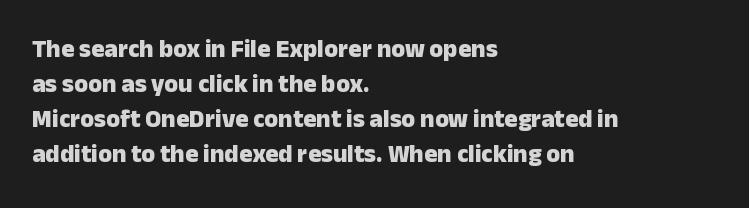
{"italic": "no", "bold": "yes", "underline": "no", "align": "left", "line_spacing": "normal", "line_spacing_ratio": 1.4, "letter_spacing": "normal", "letter_spacing_em": 0.0, "glyph_px": 25}
